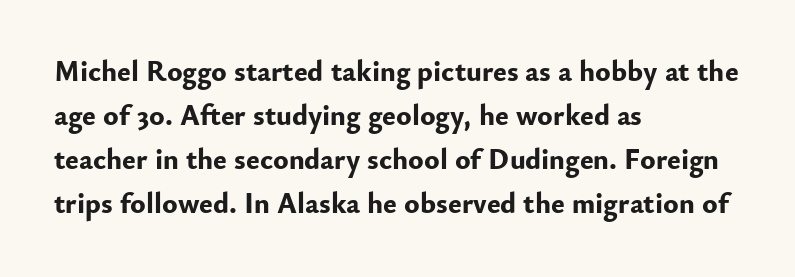
This rendering features lettering with no underline. Each new line begins a customary step beneath the previous one. Is there any slant? The stems are plumb. Short and long lines alike share a common starting point at left.
